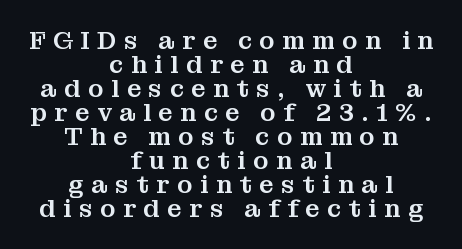
The image shows 25 px text type, upright; set centered, tight line spacing (0.96x), unusually wide letter spacing (+0.3 em), not underlined.
